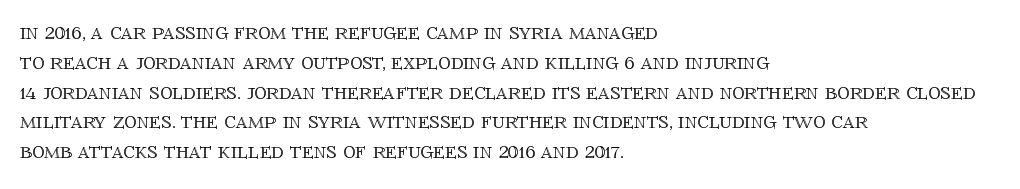
This sample uses an upright cut, with every glyph sitting square on the baseline. The space beneath each line is pristine and unruled. Short note: letters normally spaced. A classic flush-left, rag-right setting is used for this passage.
